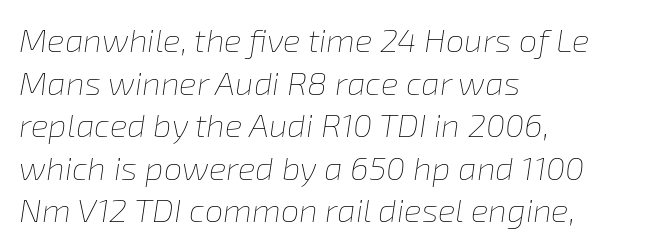
The image shows 33 px thin type, italic (leaning right); set left-aligned, normal line spacing (1.29x), normal letter spacing, not underlined; low stroke contrast and a medium x-height.
